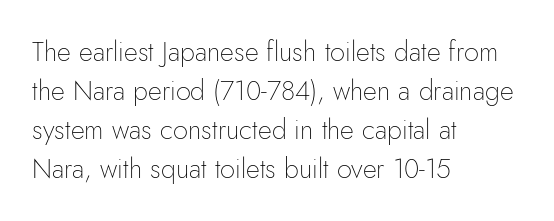
Q: Is the text bold? A: No.
Q: Is the text italic (slanted)? A: No, it is upright.
Q: Is the text underlined? A: No.
Q: How is the paragraph aligned? A: Left-aligned.
Q: Is the spacing between letters normal or unusually wide? A: Normal.
Q: Is the spacing between lines tight, normal or loose? A: Normal.
